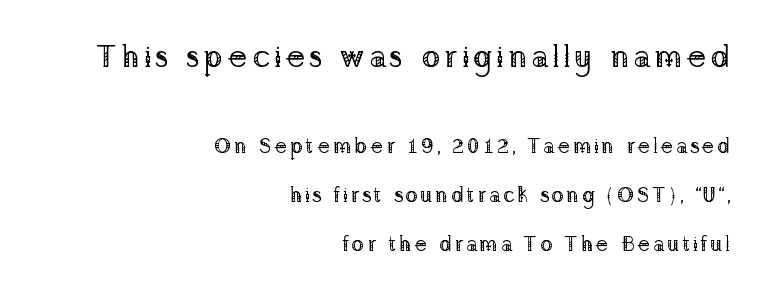
This reads as an unemphasized weight, regular at the heaviest. Bare-footed words on every line. Is this a sans? No — the strokes have serifs. Horizontally, the lines are justified to the trailing edge only. Do the characters align in a grid? No, the font is proportional. The lines are spread far apart with generous leading.
